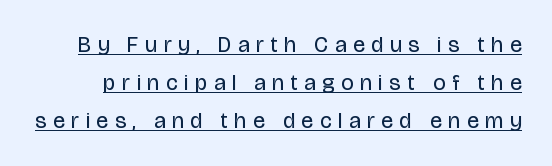
{"italic": "no", "bold": "no", "underline": "yes", "line_spacing_ratio": 1.73, "letter_spacing": "wide", "letter_spacing_em": 0.31, "glyph_px": 22}
